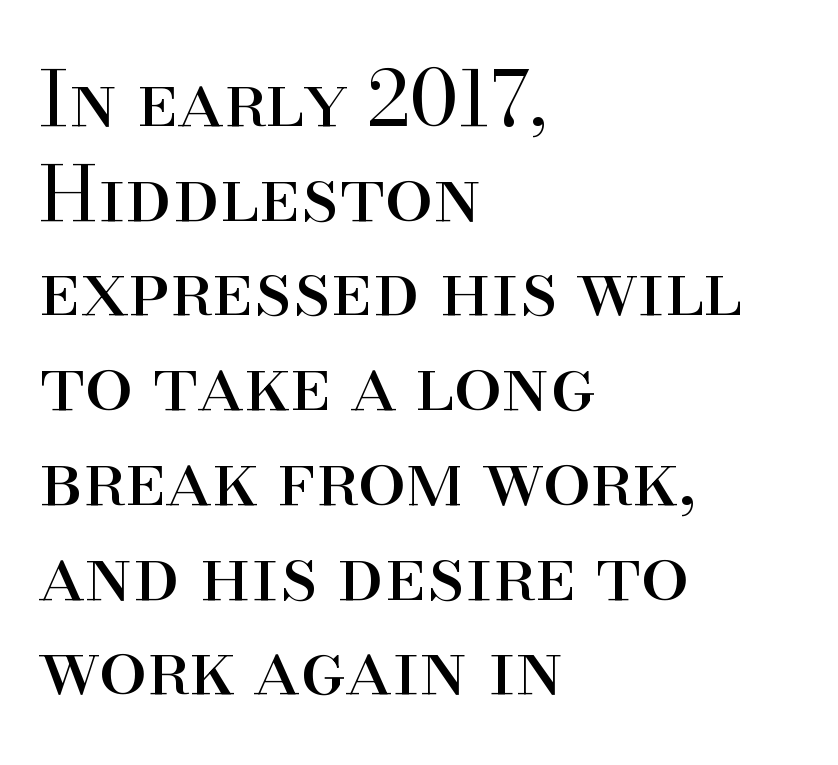
{"serif": "yes", "italic": "no", "bold": "no", "weight": "regular", "width": "normal", "stroke_contrast": "high", "x_height": "small", "monospaced": "no", "underline": "no", "align": "left", "line_spacing_ratio": 1.23, "letter_spacing": "normal", "letter_spacing_em": 0.0, "glyph_px": 77}
